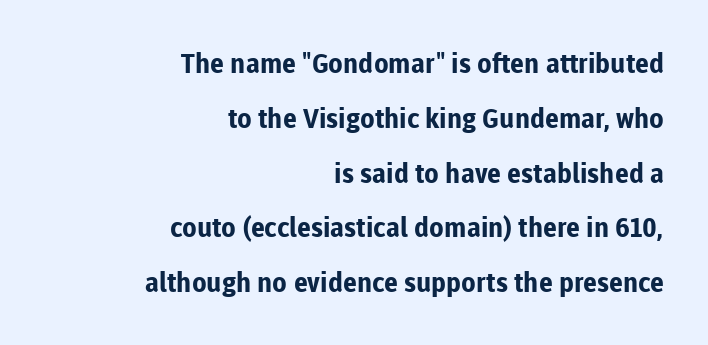
{"italic": "no", "bold": "yes", "underline": "no", "align": "right", "line_spacing": "loose", "line_spacing_ratio": 2.03, "letter_spacing": "normal", "letter_spacing_em": 0.0, "glyph_px": 27}
